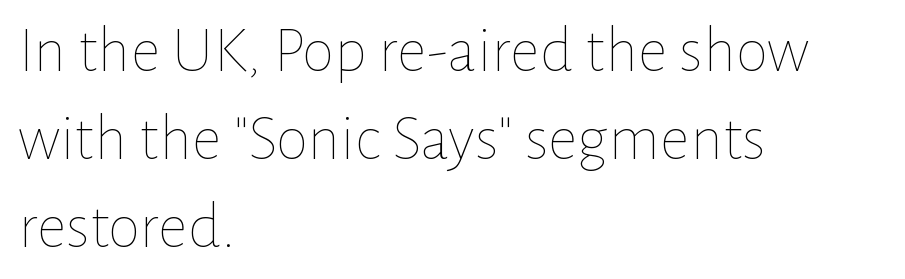
{"italic": "no", "bold": "no", "weight": "thin", "width": "normal", "stroke_contrast": "low", "x_height": "medium", "monospaced": "no", "underline": "no", "align": "left", "line_spacing": "normal", "line_spacing_ratio": 1.33, "letter_spacing": "normal", "letter_spacing_em": 0.0, "glyph_px": 66}
